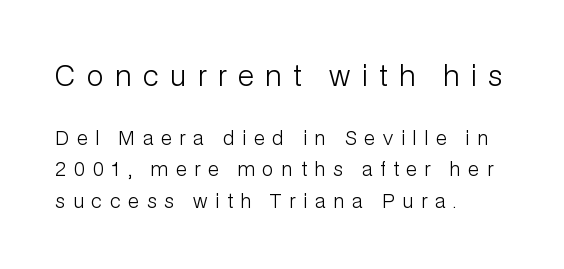
Q: Is the text bold? A: No.
Q: Is the text italic (slanted)? A: No, it is upright.
Q: Is the typeface a serif or a sans-serif typeface? A: Sans-serif.
Q: Is the text underlined? A: No.
Q: How is the paragraph aligned? A: Left-aligned.
Q: Is the spacing between letters normal or unusually wide? A: Unusually wide.
Q: Is the spacing between lines tight, normal or loose? A: Normal.
Q: Which block of text is set in a larger size, the first (top) or the second (bottom)? A: The first (top) one.
Q: Width (condensed, normal, or wide)? A: Normal.
Q: Stroke contrast? A: Low.
Q: x-height? A: Medium.
Q: Monospaced? A: No.
